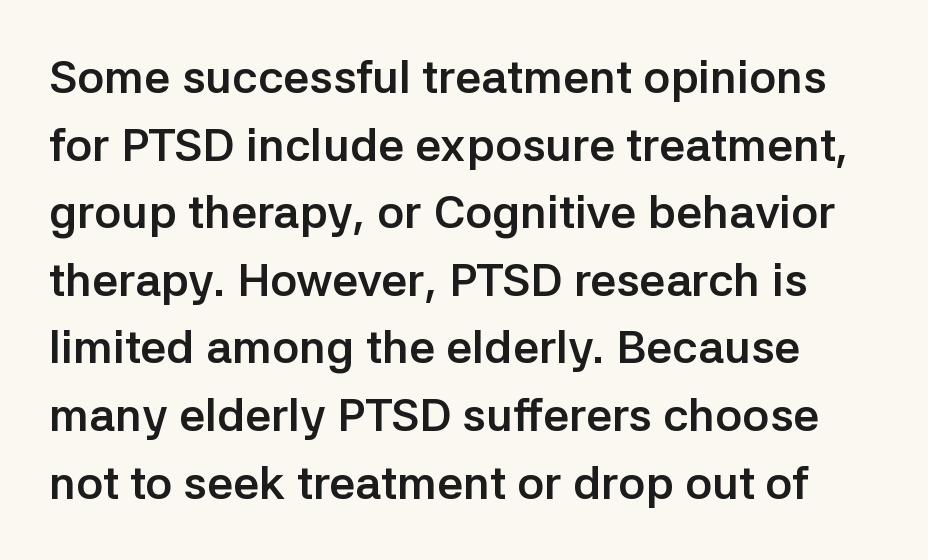
The image shows 46 px semibold sans-serif type, upright; set normal line spacing (1.47x), normal letter spacing, not underlined; low stroke contrast and a medium x-height.
